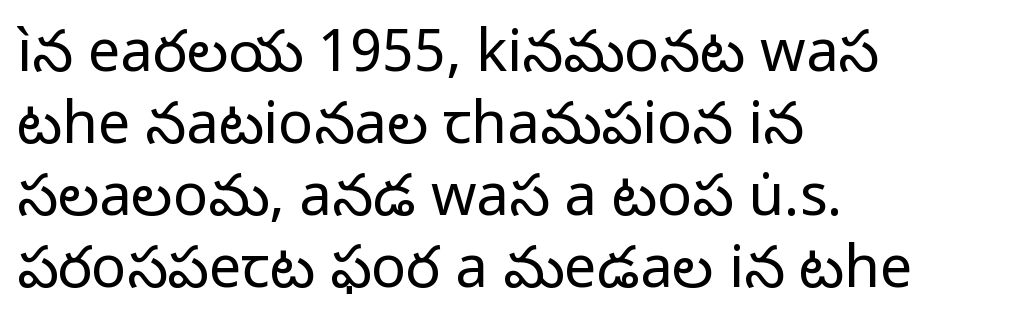
{"serif": "no", "italic": "no", "bold": "no", "weight": "regular", "width": "normal", "stroke_contrast": "low", "x_height": "medium", "monospaced": "no", "underline": "no", "align": "left", "line_spacing_ratio": 1.24, "letter_spacing": "normal", "letter_spacing_em": 0.0, "glyph_px": 58}
